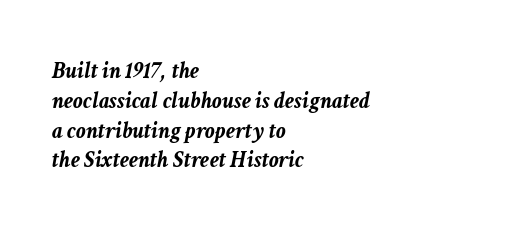
{"italic": "yes", "lean": "right", "slant_degrees": 11, "bold": "yes", "underline": "no", "align": "left", "line_spacing_ratio": 1.24, "letter_spacing": "normal", "letter_spacing_em": 0.0, "glyph_px": 24}
